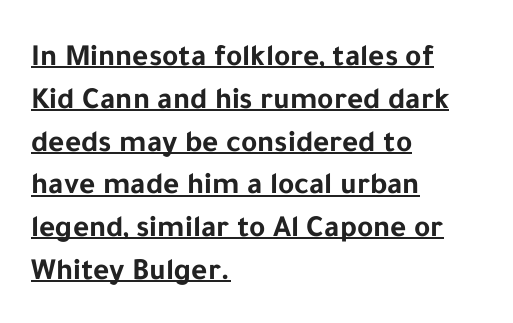
{"serif": "no", "italic": "no", "bold": "yes", "weight": "bold", "width": "normal", "stroke_contrast": "low", "x_height": "medium", "monospaced": "no", "underline": "yes", "align": "left", "line_spacing": "normal", "line_spacing_ratio": 1.38, "letter_spacing": "normal", "letter_spacing_em": 0.0, "glyph_px": 31}
